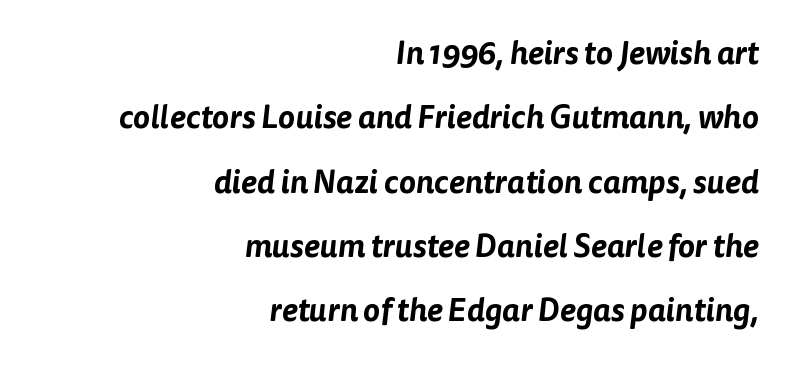
Line ends are locked; line starts wander. The rendering uses natural spacing where letterforms have individual widths. The specimen omits any rule beneath the text block's lines. You can tell from the bare stems that sans-serif type was used. A typesetter would call this zero additional tracking.
